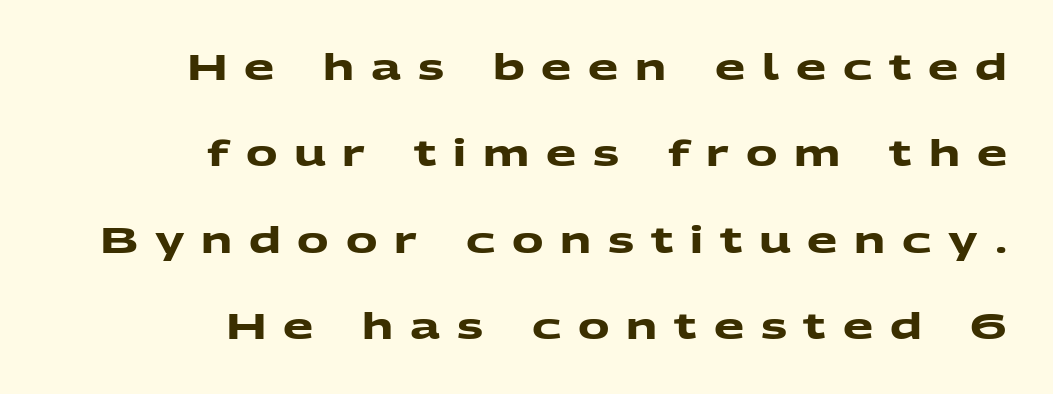
The image shows 35 px heavy, wide sans-serif type; set right-aligned, loose line spacing (2.47x), unusually wide letter spacing (+0.48 em), not underlined; medium stroke contrast and a medium x-height.
